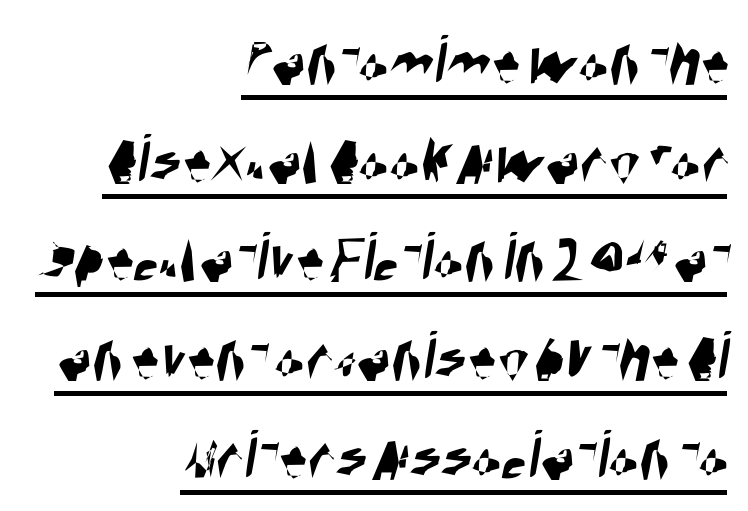
{"serif": "no", "width": "condensed", "stroke_contrast": "high", "x_height": "large", "monospaced": "no", "underline": "yes", "align": "right", "line_spacing": "normal", "line_spacing_ratio": 1.39, "letter_spacing": "normal", "letter_spacing_em": 0.0, "glyph_px": 71}
